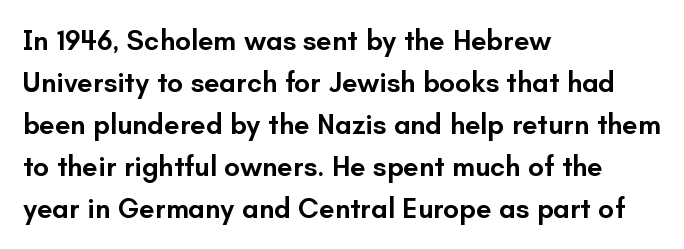
Q: Is the text bold? A: Semi-bold.
Q: Is the text italic (slanted)? A: No, it is upright.
Q: Is the typeface a serif or a sans-serif typeface? A: Sans-serif.
Q: Is the text underlined? A: No.
Q: How is the paragraph aligned? A: Left-aligned.
Q: Is the spacing between letters normal or unusually wide? A: Normal.
Q: Is the spacing between lines tight, normal or loose? A: Normal.
Q: Width (condensed, normal, or wide)? A: Normal.
Q: Stroke contrast? A: Low.
Q: x-height? A: Small.
Q: Monospaced? A: No.
